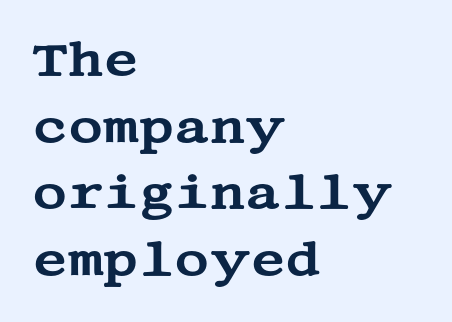
{"serif": "yes", "italic": "no", "width": "wide", "stroke_contrast": "medium", "x_height": "large", "underline": "no", "align": "left", "line_spacing": "normal", "line_spacing_ratio": 1.39, "letter_spacing": "normal", "letter_spacing_em": 0.0, "glyph_px": 48}
